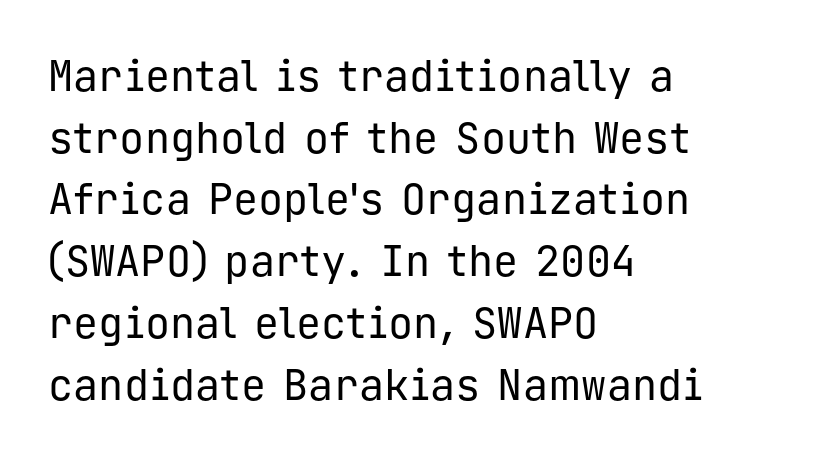
This rendering leaves character spacing at its baseline value. You could count columns in this text — the font is strictly monospaced. Are there feet on the stems? There aren't — it's a sans. The space between consecutive lines is moderate. Line starts are locked; line ends wander.
